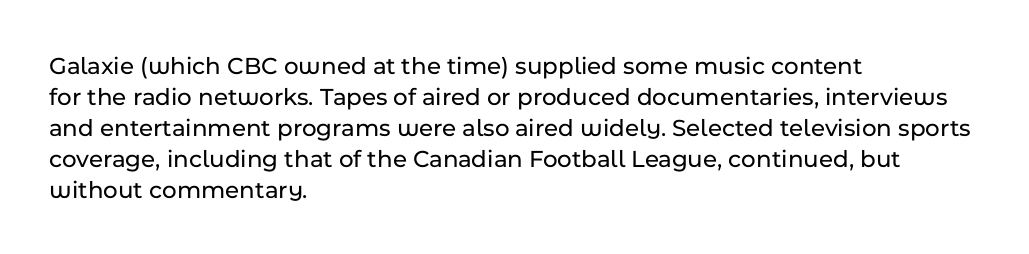
Q: Is the text italic (slanted)? A: No, it is upright.
Q: Is the text underlined? A: No.
Q: How is the paragraph aligned? A: Left-aligned.
Q: Is the spacing between letters normal or unusually wide? A: Normal.
